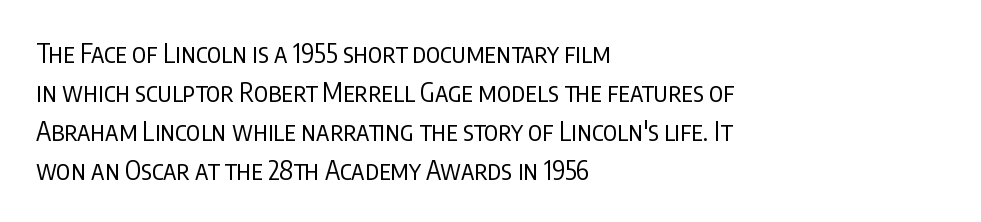
Each new line begins a customary step beneath the previous one. Students, note that the glyphs here touch the page at normal intervals. Letters rest on an invisible, unmarked baseline. Posture: upright roman.
